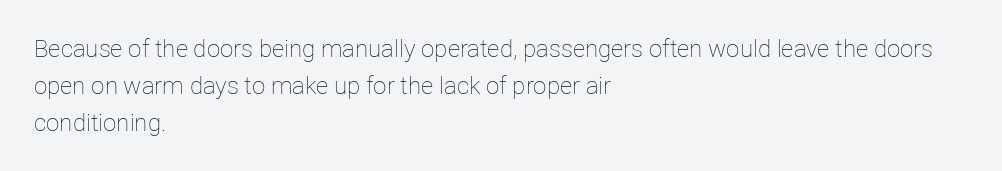
Vertical strokes here are truly vertical. Every row of glyphs begins at an identical x-position on the left. Between one letter and the next there's only the usual sliver of space. Only glyphs here, with clear space below each row.
